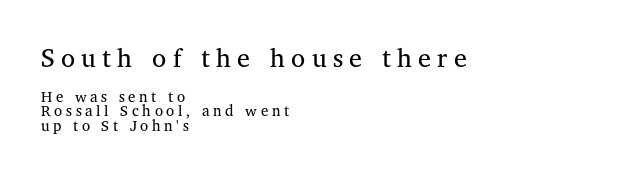
Does the lettering tilt? It doesn't — this is upright. Weight: regular or lighter. The ragged edge is on the right, which tells us the setting is flush left. The more generous point size was reserved for the upper chunk. The string is rendered with underlining switched off. This sample uses expanded letter spacing, leaving extra air between glyphs.
